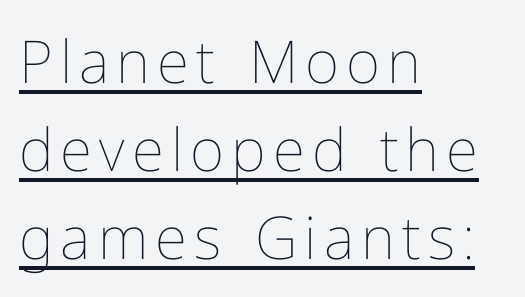
Q: Is the text bold? A: No.
Q: Is the text italic (slanted)? A: No, it is upright.
Q: Is the text underlined? A: Yes.
Q: How is the paragraph aligned? A: Left-aligned.
Q: Is the spacing between lines tight, normal or loose? A: Normal.
Q: Width (condensed, normal, or wide)? A: Normal.
Q: Stroke contrast? A: Low.
Q: x-height? A: Medium.
Q: Monospaced? A: No.
